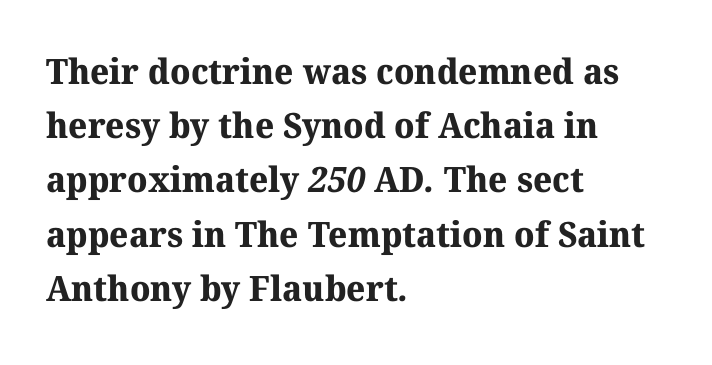
Standard letterfit; no display-style spreading of the glyphs. Quick note: interline space is typical. These lines are set flush left with a ragged right edge. Proportional: the letters do not fall into vertical columns. As a designer I'd log this as weight 700, bold. The font family rendered here belongs to the serif group.
